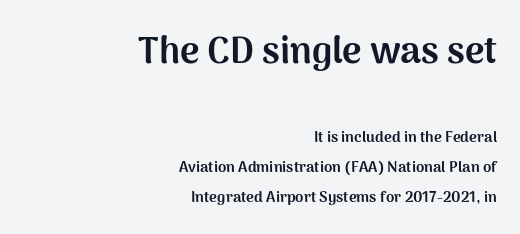
{"serif": "no", "italic": "no", "bold": "yes", "weight": "bold", "width": "normal", "stroke_contrast": "medium", "x_height": "medium", "monospaced": "no", "underline": "no", "align": "right", "line_spacing": "loose", "line_spacing_ratio": 1.97, "letter_spacing": "normal", "letter_spacing_em": 0.0, "larger_block": "first", "size_ratio": 2.47, "glyph_px": 37}
